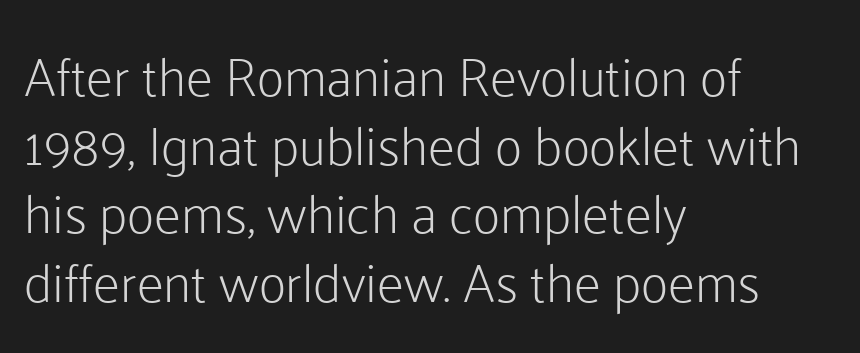
The image shows 54 px light sans-serif type, upright; set left-aligned, normal line spacing (1.27x), normal letter spacing, not underlined; low stroke contrast and a medium x-height.
